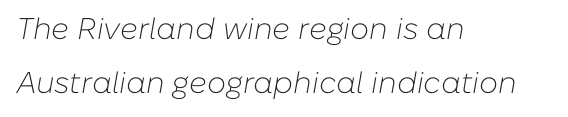
Q: Is the text bold? A: No.
Q: Is the text italic (slanted)? A: Yes, it leans right by about 10 degrees.
Q: Is the text underlined? A: No.
Q: How is the paragraph aligned? A: Left-aligned.
Q: Is the spacing between letters normal or unusually wide? A: Normal.
Q: Width (condensed, normal, or wide)? A: Normal.
Q: Stroke contrast? A: Low.
Q: x-height? A: Medium.
Q: Monospaced? A: No.
